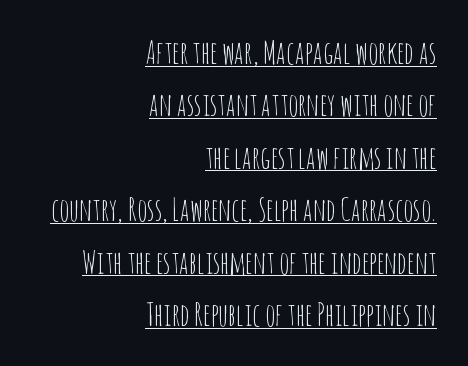
Varying glyph widths throughout — classic text-font behaviour. Compared with typical body copy, the letter spacing here is the same. Bold? No — there's no thickening of the strokes. All the whitespace from short lines collects on the left. If you measured baseline to baseline, you'd find a middling distance.
